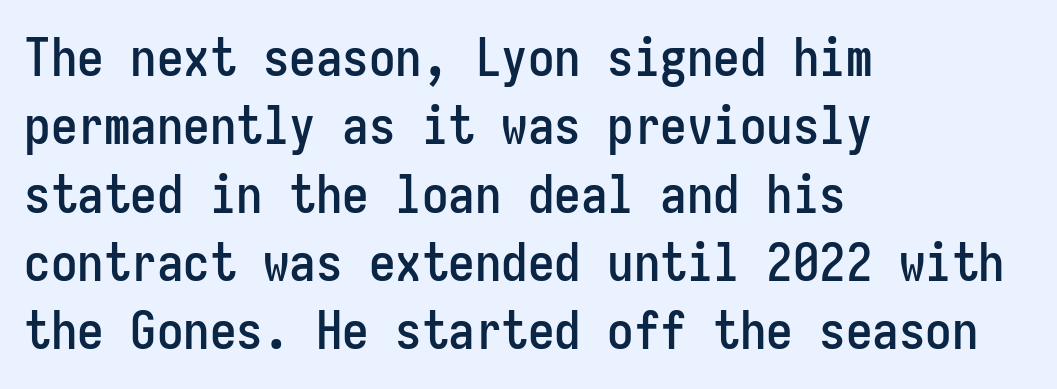
The image shows 53 px condensed sans-serif type, upright, monospaced; set left-aligned, normal line spacing (1.29x), normal letter spacing, not underlined; low stroke contrast and a medium x-height.
